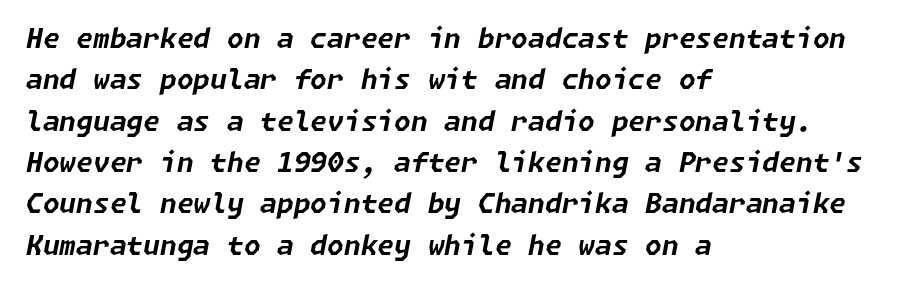
Q: Is the text bold? A: Yes.
Q: Is the text italic (slanted)? A: Yes, it leans right by about 11 degrees.
Q: Is the text underlined? A: No.
Q: How is the paragraph aligned? A: Left-aligned.
Q: Is the spacing between letters normal or unusually wide? A: Normal.
Q: Is the spacing between lines tight, normal or loose? A: Normal.
